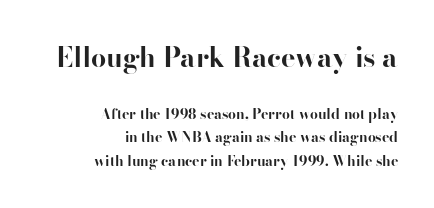
Does the weight exceed regular? Yes, all the way to bold. Words appear dense and cohesive because spacing is normal. If you drew a ruler down the right edge, every line would touch it. The space directly below the letters is spotless. The designer gave the opening block more size than the closing block.
